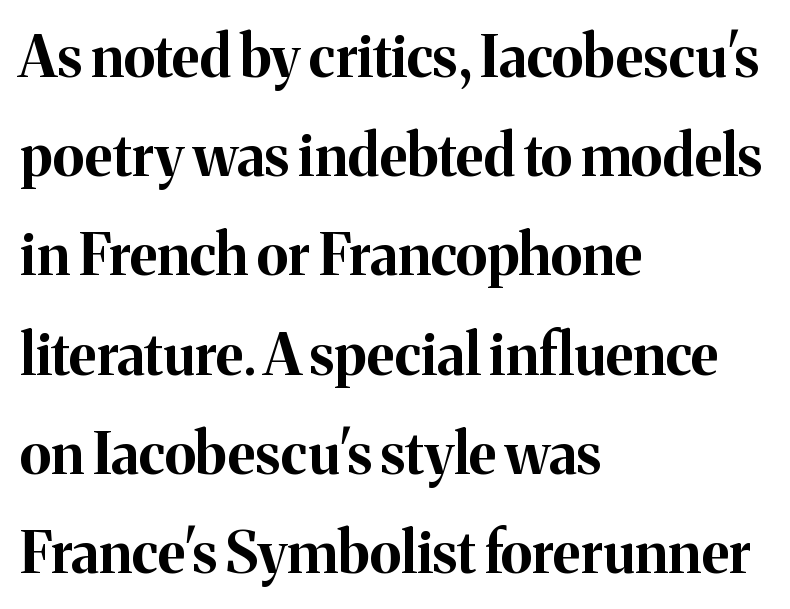
In CSS terms this would be text-align: left. Ascenders rise straight up at ninety degrees. Strokes here are thick enough to call this a true bold. The rendering uses natural spacing where letterforms have individual widths. The zone under the glyphs is completely vacant.
